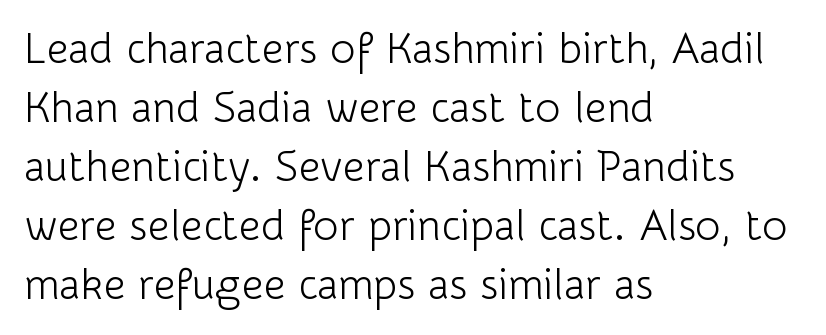
{"serif": "no", "italic": "no", "bold": "no", "weight": "light", "width": "normal", "stroke_contrast": "low", "x_height": "medium", "monospaced": "no", "underline": "no", "align": "left", "line_spacing": "normal", "line_spacing_ratio": 1.37, "letter_spacing": "normal", "letter_spacing_em": 0.0, "glyph_px": 43}
